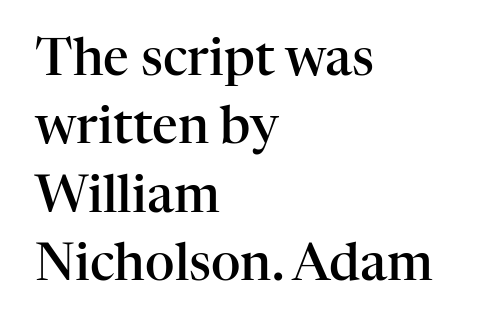
The image shows 51 px semibold serif type, upright; set left-aligned, normal line spacing (1.34x), normal letter spacing, not underlined; high stroke contrast and a medium x-height.
